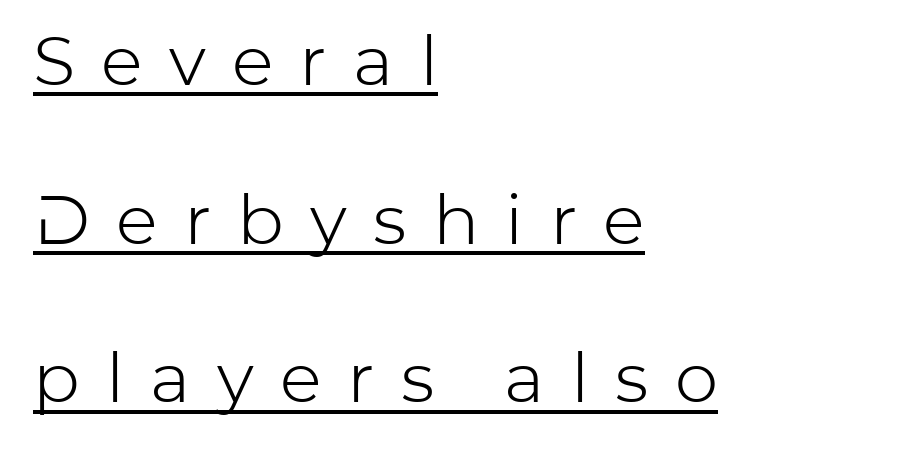
Q: Is the text bold? A: No.
Q: Is the text italic (slanted)? A: No, it is upright.
Q: Is the typeface a serif or a sans-serif typeface? A: Sans-serif.
Q: Is the text underlined? A: Yes.
Q: How is the paragraph aligned? A: Left-aligned.
Q: Is the spacing between letters normal or unusually wide? A: Unusually wide.
Q: Is the spacing between lines tight, normal or loose? A: Loose.
Q: Width (condensed, normal, or wide)? A: Normal.
Q: Stroke contrast? A: Low.
Q: x-height? A: Medium.
Q: Monospaced? A: No.
